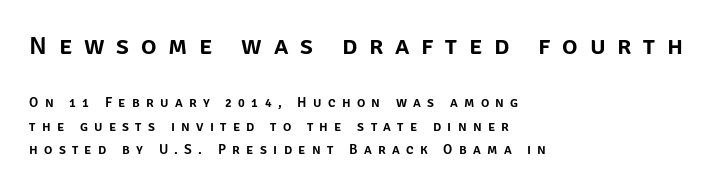
The image shows 26 px text type, upright; set left-aligned, normal line spacing (1.67x), unusually wide letter spacing (+0.45 em), not underlined; the first (top) block is 1.86x larger.
